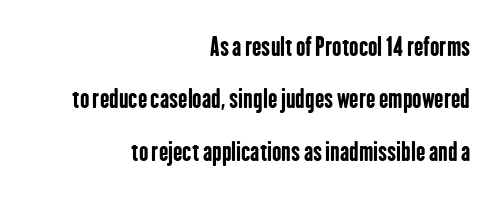
The image shows 25 px bold type, upright; set right-aligned, loose line spacing (2.1x), normal letter spacing, not underlined.
